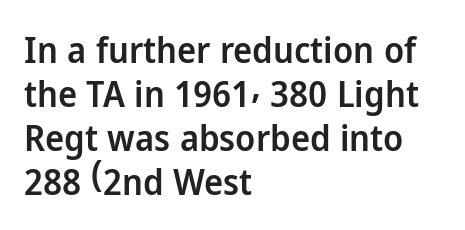
The image shows 36 px semibold sans-serif type, upright; set left-aligned, line spacing 1.22x, normal letter spacing, not underlined; low stroke contrast and a medium x-height.
